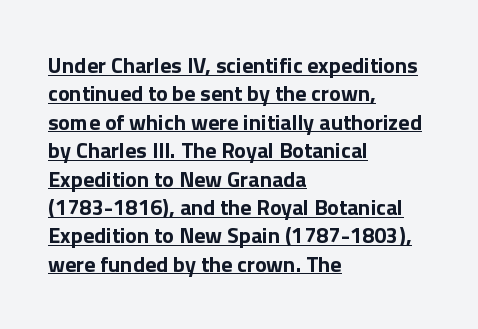
The image shows 22 px bold type, upright; set left-aligned, normal line spacing (1.29x), normal letter spacing, underlined.
